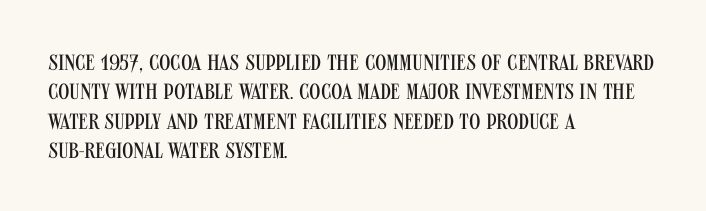
{"italic": "no", "bold": "no", "underline": "no", "align": "left", "line_spacing": "normal", "line_spacing_ratio": 1.33, "letter_spacing": "normal", "letter_spacing_em": 0.0, "glyph_px": 22}
